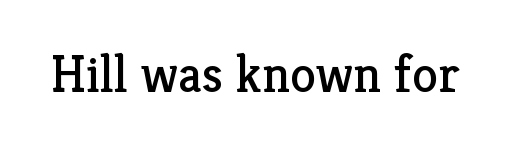
Students, note that the glyphs here touch the page at normal intervals. The designer went with a serif here, giving each stem small feet. The characters are drawn with everyday or finer stroke widths. Looks like regular typesetting: each glyph gets only the width it needs. No italicization has been applied; the sample stays upright.
